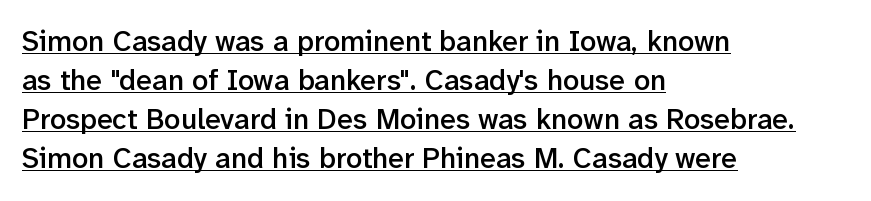
{"serif": "no", "italic": "no", "bold": "semi", "weight": "semibold", "width": "normal", "stroke_contrast": "low", "x_height": "medium", "monospaced": "no", "underline": "yes", "align": "left", "line_spacing": "normal", "line_spacing_ratio": 1.35, "letter_spacing": "normal", "letter_spacing_em": 0.0, "glyph_px": 29}
